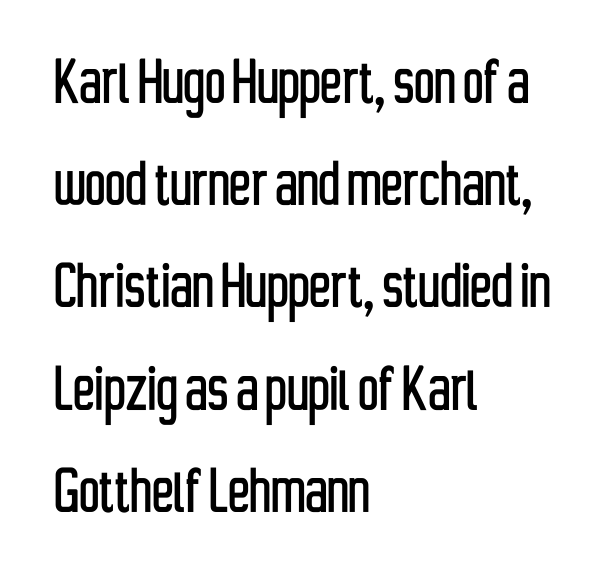
{"serif": "no", "italic": "no", "width": "condensed", "stroke_contrast": "low", "x_height": "medium", "monospaced": "no", "underline": "no", "align": "left", "line_spacing": "normal", "line_spacing_ratio": 1.42, "letter_spacing": "normal", "letter_spacing_em": 0.0, "glyph_px": 72}
